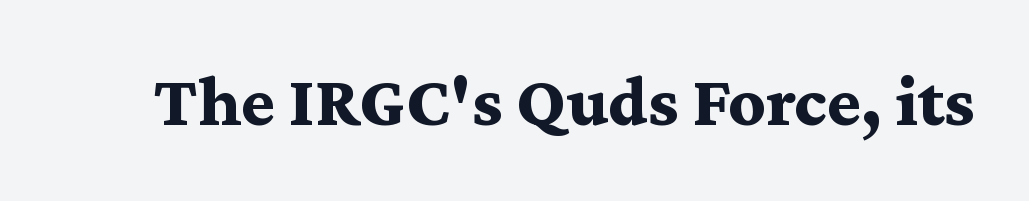
{"serif": "yes", "italic": "no", "bold": "yes", "weight": "bold", "width": "wide", "stroke_contrast": "medium", "x_height": "medium", "monospaced": "no", "underline": "no", "letter_spacing": "normal", "letter_spacing_em": 0.0, "glyph_px": 72}
